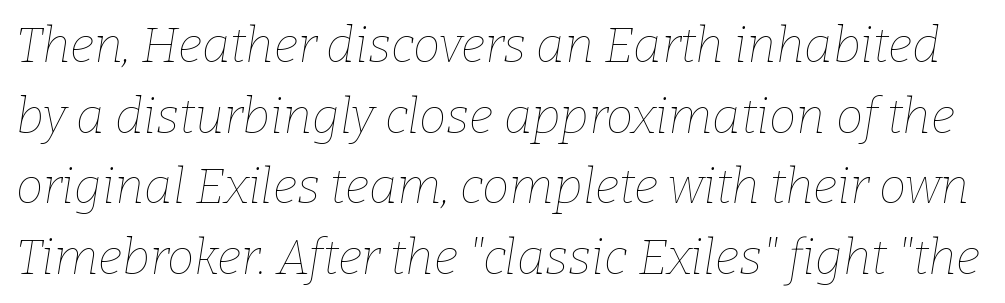
A quiet, ordinary-to-light weight characterises the typeface. Regarding leading, the lines here are spaced in the standard way. These lines keep a tight, regular rhythm from letter to letter. The specimen omits any rule beneath the text block's lines. Looking at the ascenders, they clearly lean.
